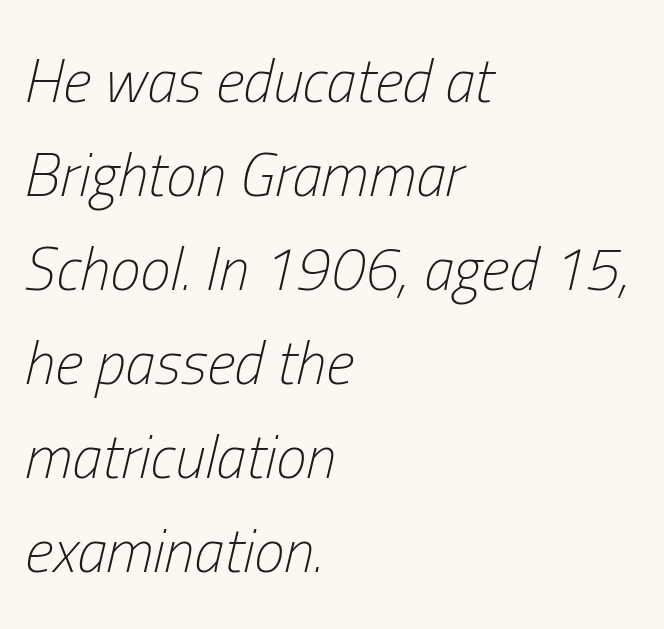
The image shows 61 px light, condensed type, italic (leaning right); set left-aligned, normal line spacing (1.54x), normal letter spacing, not underlined; low stroke contrast and a medium x-height.
